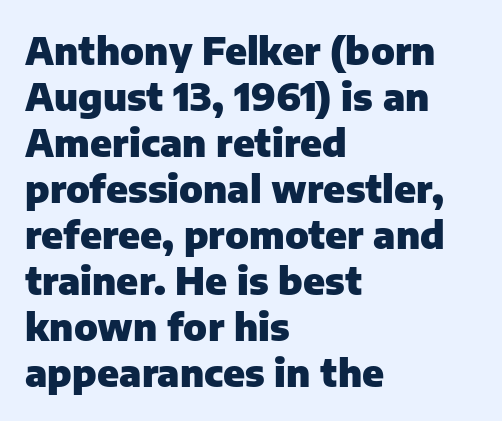
Q: Is the text bold? A: Yes.
Q: Is the text italic (slanted)? A: No, it is upright.
Q: Is the typeface a serif or a sans-serif typeface? A: Sans-serif.
Q: Is the text underlined? A: No.
Q: How is the paragraph aligned? A: Left-aligned.
Q: Is the spacing between letters normal or unusually wide? A: Normal.
Q: Width (condensed, normal, or wide)? A: Normal.
Q: Stroke contrast? A: Low.
Q: x-height? A: Medium.
Q: Monospaced? A: No.
